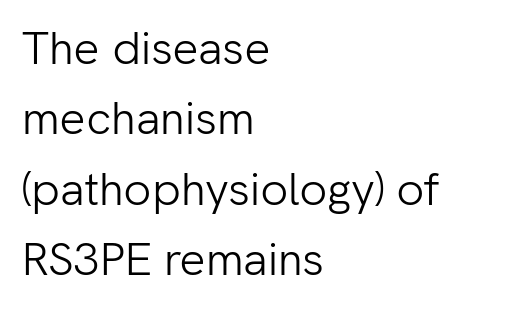
{"serif": "no", "italic": "no", "bold": "no", "weight": "light", "width": "normal", "stroke_contrast": "low", "x_height": "medium", "monospaced": "no", "underline": "no", "align": "left", "line_spacing": "normal", "line_spacing_ratio": 1.53, "letter_spacing": "normal", "letter_spacing_em": 0.0, "glyph_px": 46}
